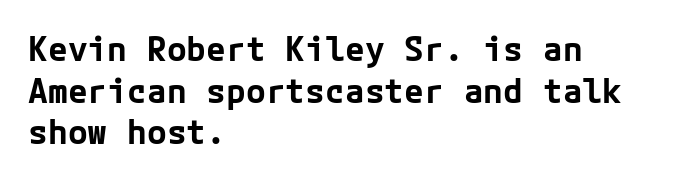
The lines sit at an ordinary, default distance from one another. Ascenders rise straight up at ninety degrees. The face used here is rendered with its standard letterfit. This rendering employs a face without finishing strokes, i.e., a sans-serif. The lines in this sample share a left origin and differ only in where they stop. On the weight axis this lands at bold, roughly 700.
